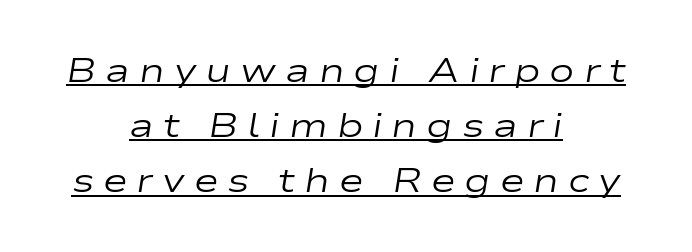
{"italic": "yes", "lean": "right", "slant_degrees": 9, "bold": "no", "weight": "regular", "width": "wide", "stroke_contrast": "low", "x_height": "medium", "monospaced": "no", "underline": "yes", "align": "center", "line_spacing": "normal", "line_spacing_ratio": 1.62, "letter_spacing": "wide", "letter_spacing_em": 0.26, "glyph_px": 34}
